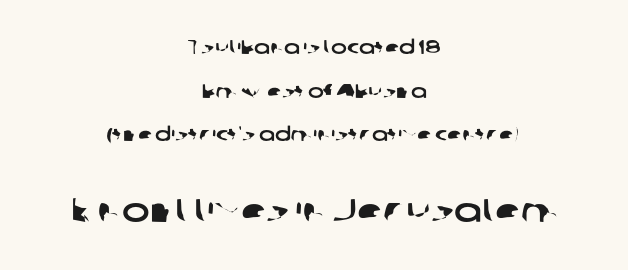
This rendering leaves character spacing at its baseline value. The zone under the glyphs is completely vacant. The type family on display is of the sans-serif kind. Does the leading feel generous? Absolutely, it's lavish. Proportional: the letters do not fall into vertical columns. The paragraph has two soft edges and a firm central axis.
